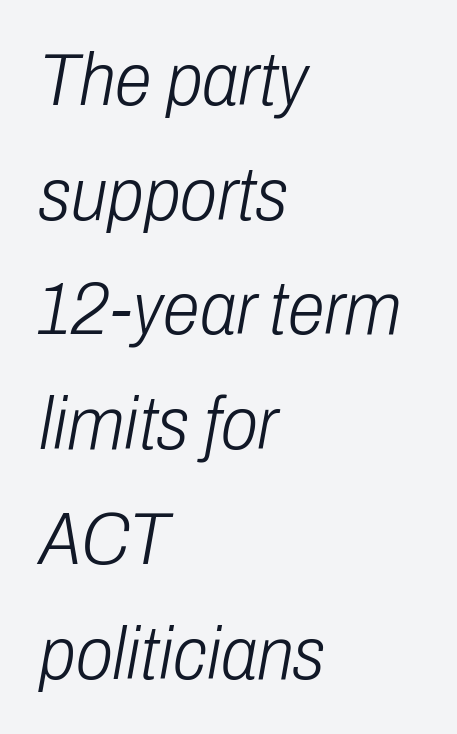
The image shows 75 px light, condensed type, italic (leaning right); set left-aligned, normal line spacing (1.53x), normal letter spacing, not underlined; low stroke contrast and a medium x-height.
